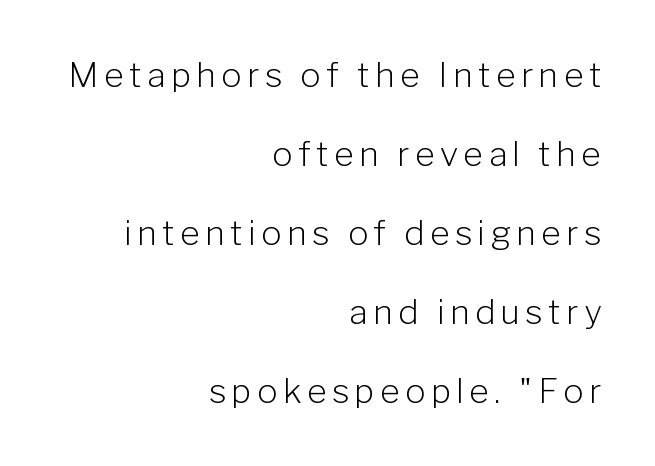
Counters stay open thanks to moderate or lighter strokes. Widely set lines give the paragraph a tall, airy silhouette. The face used here is proportionally spaced, like ordinary book or web type. Do the letters lean? They stand straight.
